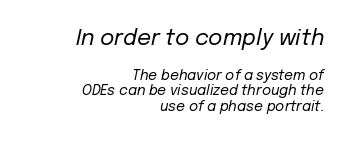
Q: Is the text bold? A: No.
Q: Is the text italic (slanted)? A: Yes, it leans right by about 12 degrees.
Q: Is the text underlined? A: No.
Q: How is the paragraph aligned? A: Right-aligned.
Q: Is the spacing between letters normal or unusually wide? A: Normal.
Q: Is the spacing between lines tight, normal or loose? A: Tight.
Q: Which block of text is set in a larger size, the first (top) or the second (bottom)? A: The first (top) one.
